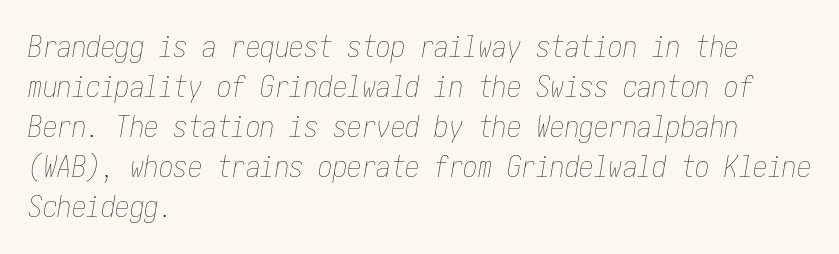
{"italic": "yes", "lean": "right", "slant_degrees": 10, "bold": "no", "weight": "thin", "width": "condensed", "stroke_contrast": "low", "x_height": "medium", "underline": "no", "align": "left", "line_spacing": "normal", "line_spacing_ratio": 1.38, "letter_spacing": "normal", "letter_spacing_em": 0.0, "glyph_px": 29}
